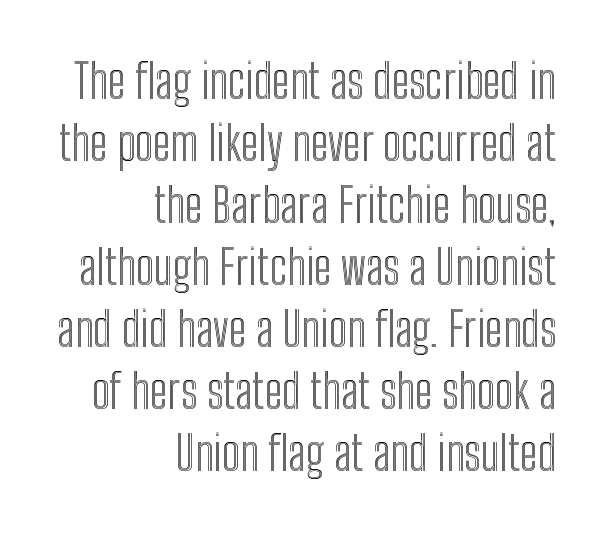
Q: Is the text italic (slanted)? A: No, it is upright.
Q: Is the text underlined? A: No.
Q: How is the paragraph aligned? A: Right-aligned.
Q: Is the spacing between letters normal or unusually wide? A: Normal.
Q: Is the spacing between lines tight, normal or loose? A: Normal.
Q: Width (condensed, normal, or wide)? A: Condensed.
Q: x-height? A: Medium.
Q: Monospaced? A: No.
